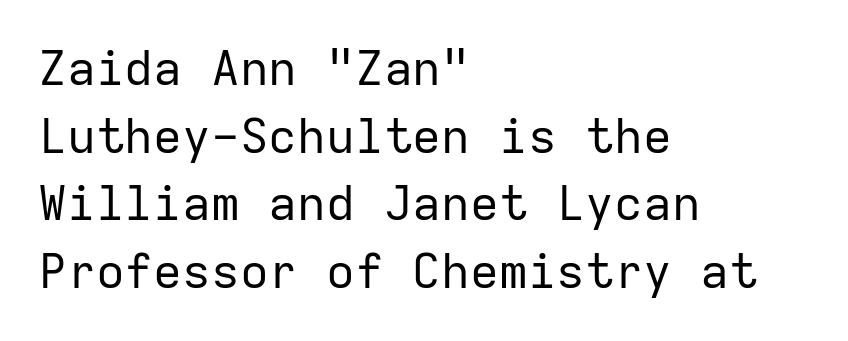
The image shows 48 px regular-weight sans-serif type, upright, monospaced; set left-aligned, normal line spacing (1.41x), normal letter spacing, not underlined; low stroke contrast and a medium x-height.
